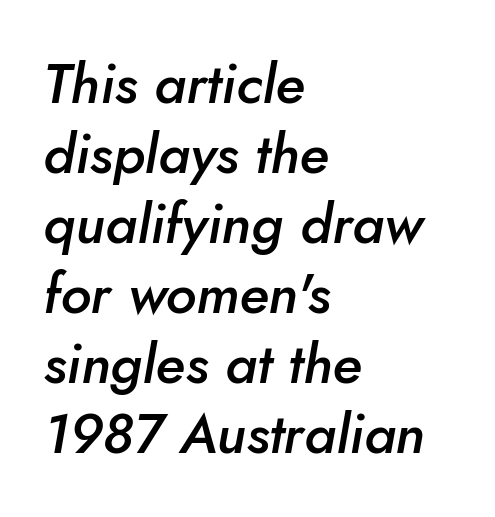
Heft: intermediate — a semibold. Short note: letters normally spaced. The gap between lines stays unmarked. Think of a printed novel: that variable character pitch is what you see here. Italic: yes, the glyphs are oblique. The rows are spaced the way most documents space them.
